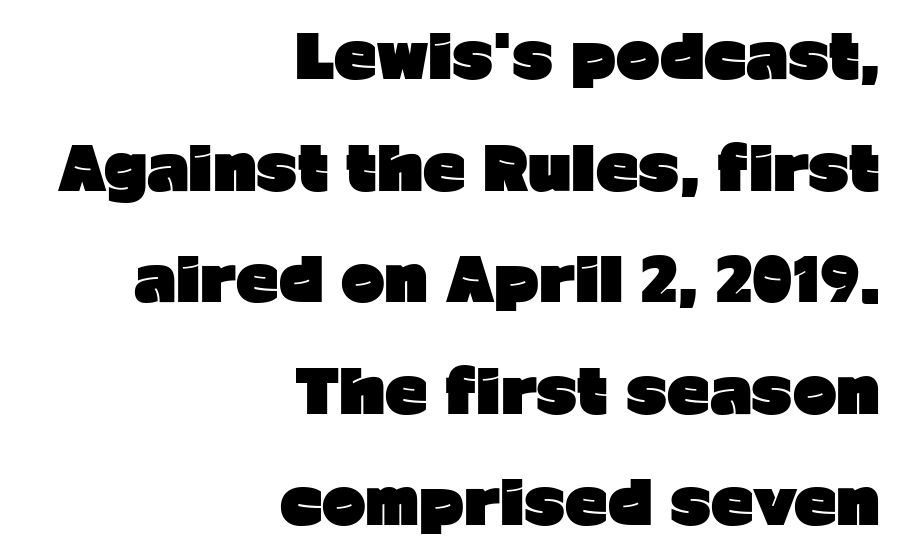
The image shows 59 px heavy sans-serif type, upright; set right-aligned, line spacing 1.89x, normal letter spacing, not underlined; low stroke contrast and a medium x-height.
